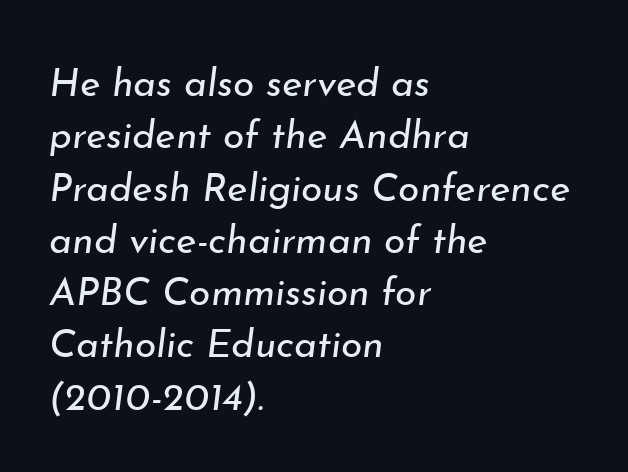
Q: Is the text bold? A: No.
Q: Is the text italic (slanted)? A: Yes, it leans right by about 7 degrees.
Q: Is the text underlined? A: No.
Q: How is the paragraph aligned? A: Left-aligned.
Q: Is the spacing between letters normal or unusually wide? A: Normal.
Q: Is the spacing between lines tight, normal or loose? A: Normal.
Q: Width (condensed, normal, or wide)? A: Normal.
Q: Stroke contrast? A: Low.
Q: x-height? A: Small.
Q: Monospaced? A: No.
